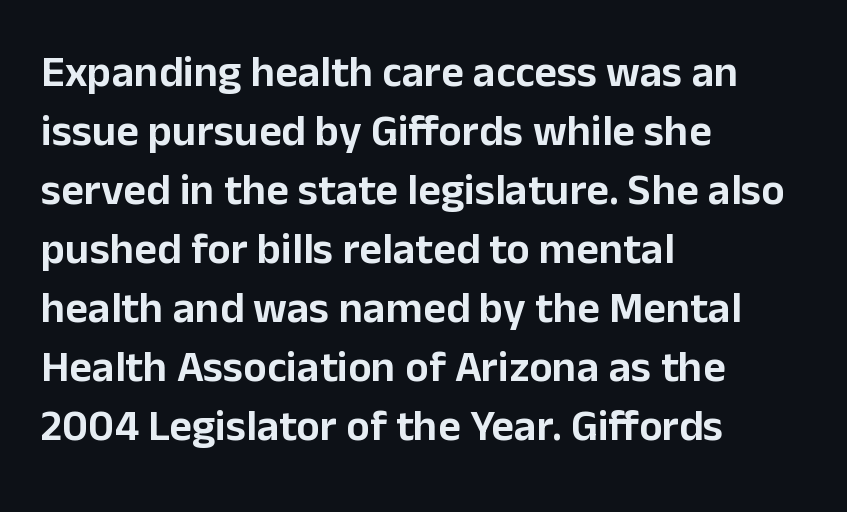
{"serif": "no", "italic": "no", "width": "normal", "stroke_contrast": "low", "x_height": "medium", "monospaced": "no", "underline": "no", "align": "left", "line_spacing": "normal", "line_spacing_ratio": 1.34, "letter_spacing": "normal", "letter_spacing_em": 0.0, "glyph_px": 44}
